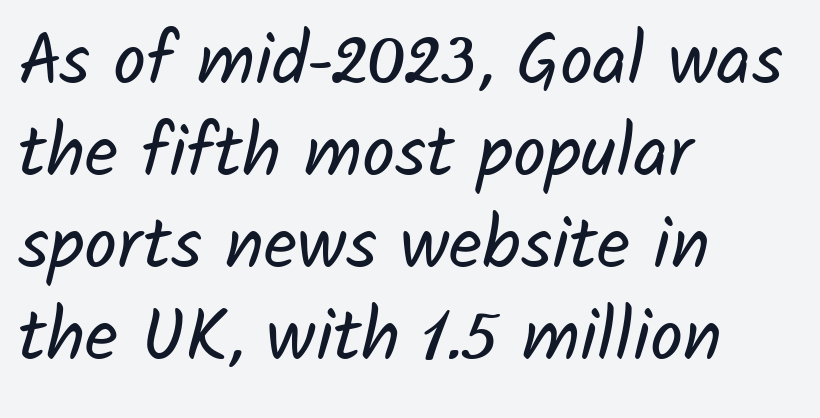
Q: Is the text bold? A: No.
Q: Is the typeface a serif or a sans-serif typeface? A: Sans-serif.
Q: Is the text underlined? A: No.
Q: How is the paragraph aligned? A: Left-aligned.
Q: Is the spacing between letters normal or unusually wide? A: Normal.
Q: Is the spacing between lines tight, normal or loose? A: Normal.
Q: Width (condensed, normal, or wide)? A: Normal.
Q: Stroke contrast? A: Low.
Q: x-height? A: Medium.
Q: Monospaced? A: No.
